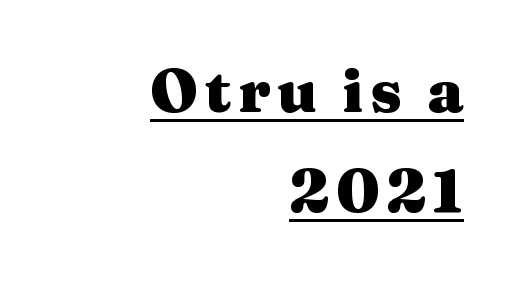
{"serif": "yes", "italic": "no", "bold": "yes", "weight": "heavy", "width": "wide", "stroke_contrast": "medium", "x_height": "medium", "monospaced": "no", "underline": "yes", "align": "right", "line_spacing": "normal", "line_spacing_ratio": 1.67, "glyph_px": 60}
